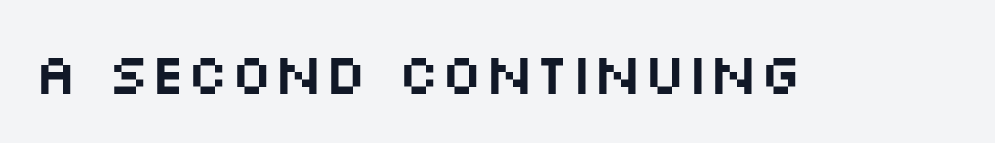
This sample uses a sans-serif face. Rendered with straight, roman letterforms. The passage shown is typed in a proportional face where columns would drift. Observe the ordinary spacing: letters are neighbours, not strangers. Unmarked baselines from the first word to the last.
